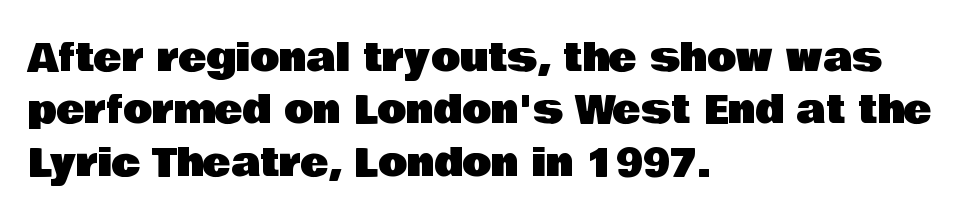
{"serif": "no", "italic": "no", "width": "normal", "stroke_contrast": "low", "x_height": "large", "monospaced": "no", "underline": "no", "align": "left", "line_spacing": "normal", "line_spacing_ratio": 1.38, "letter_spacing": "normal", "letter_spacing_em": 0.0, "glyph_px": 38}
